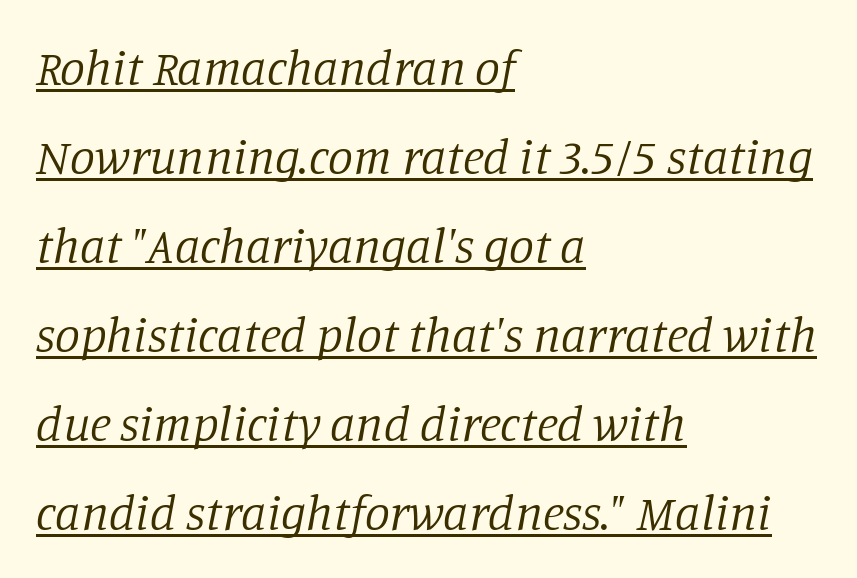
{"serif": "yes", "italic": "yes", "lean": "right", "slant_degrees": 11, "bold": "no", "weight": "regular", "width": "normal", "stroke_contrast": "low", "x_height": "large", "monospaced": "no", "underline": "yes", "align": "left", "line_spacing_ratio": 1.78, "letter_spacing": "normal", "letter_spacing_em": 0.0, "glyph_px": 50}
